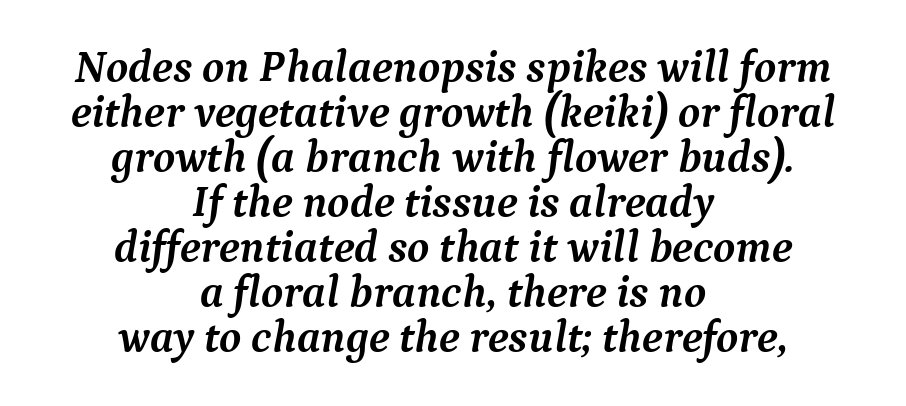
{"serif": "yes", "italic": "yes", "lean": "right", "slant_degrees": 9, "bold": "yes", "weight": "semibold", "width": "normal", "stroke_contrast": "medium", "x_height": "medium", "monospaced": "no", "underline": "no", "align": "center", "line_spacing": "tight", "line_spacing_ratio": 1.0, "letter_spacing": "normal", "letter_spacing_em": 0.0, "glyph_px": 45}
